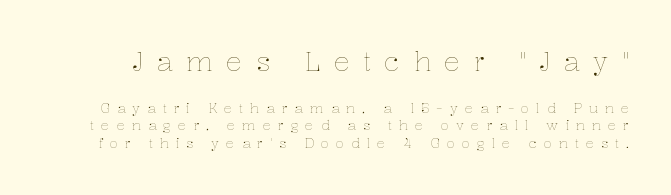
{"italic": "no", "bold": "no", "underline": "no", "line_spacing": "normal", "line_spacing_ratio": 1.26, "letter_spacing": "wide", "letter_spacing_em": 0.49, "larger_block": "first", "size_ratio": 1.93, "glyph_px": 27}
